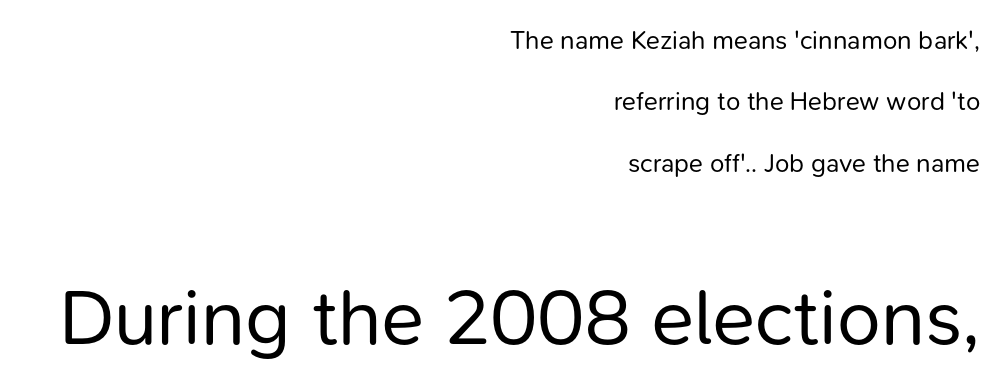
Q: Is the text bold? A: No.
Q: Is the text italic (slanted)? A: No, it is upright.
Q: Is the typeface a serif or a sans-serif typeface? A: Sans-serif.
Q: Is the text underlined? A: No.
Q: How is the paragraph aligned? A: Right-aligned.
Q: Is the spacing between letters normal or unusually wide? A: Normal.
Q: Is the spacing between lines tight, normal or loose? A: Loose.
Q: Which block of text is set in a larger size, the first (top) or the second (bottom)? A: The second (bottom) one.
Q: Width (condensed, normal, or wide)? A: Normal.
Q: Stroke contrast? A: Low.
Q: x-height? A: Medium.
Q: Monospaced? A: No.
